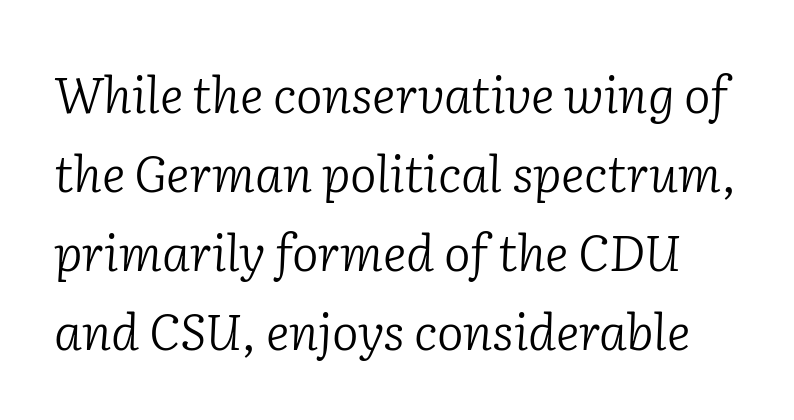
{"serif": "yes", "italic": "yes", "lean": "right", "slant_degrees": 2, "bold": "no", "weight": "light", "width": "normal", "stroke_contrast": "low", "x_height": "medium", "monospaced": "no", "underline": "no", "line_spacing": "normal", "line_spacing_ratio": 1.58, "letter_spacing": "normal", "letter_spacing_em": 0.0, "glyph_px": 50}
